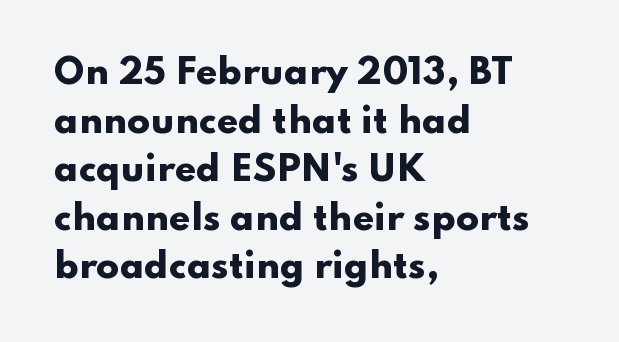
Q: Is the text bold? A: Yes.
Q: Is the text italic (slanted)? A: No, it is upright.
Q: Is the typeface a serif or a sans-serif typeface? A: Sans-serif.
Q: Is the text underlined? A: No.
Q: How is the paragraph aligned? A: Left-aligned.
Q: Is the spacing between letters normal or unusually wide? A: Normal.
Q: Is the spacing between lines tight, normal or loose? A: Normal.
Q: Width (condensed, normal, or wide)? A: Wide.
Q: Stroke contrast? A: Low.
Q: x-height? A: Small.
Q: Monospaced? A: No.
